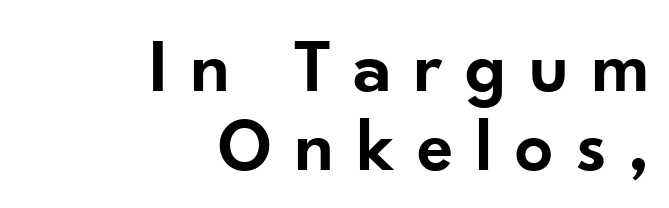
Q: Is the text bold? A: Semi-bold.
Q: Is the text italic (slanted)? A: No, it is upright.
Q: Is the typeface a serif or a sans-serif typeface? A: Sans-serif.
Q: Is the text underlined? A: No.
Q: How is the paragraph aligned? A: Right-aligned.
Q: Is the spacing between letters normal or unusually wide? A: Unusually wide.
Q: Is the spacing between lines tight, normal or loose? A: Tight.
Q: Width (condensed, normal, or wide)? A: Normal.
Q: Stroke contrast? A: Low.
Q: x-height? A: Small.
Q: Monospaced? A: No.
